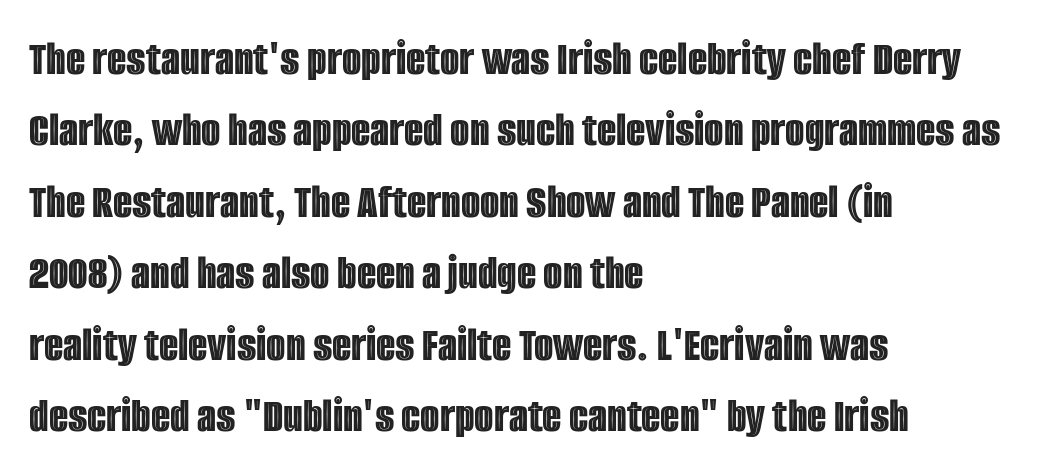
Q: Is the text italic (slanted)? A: No, it is upright.
Q: Is the text underlined? A: No.
Q: How is the paragraph aligned? A: Left-aligned.
Q: Is the spacing between letters normal or unusually wide? A: Normal.
Q: Is the spacing between lines tight, normal or loose? A: Normal.
Q: Width (condensed, normal, or wide)? A: Condensed.
Q: x-height? A: Large.
Q: Monospaced? A: No.
